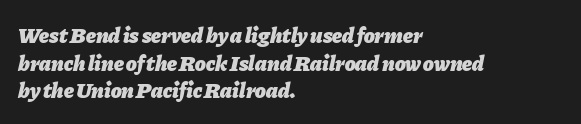
The image shows 22 px bold type, italic (leaning right); set left-aligned, normal line spacing (1.26x), normal letter spacing, not underlined.
